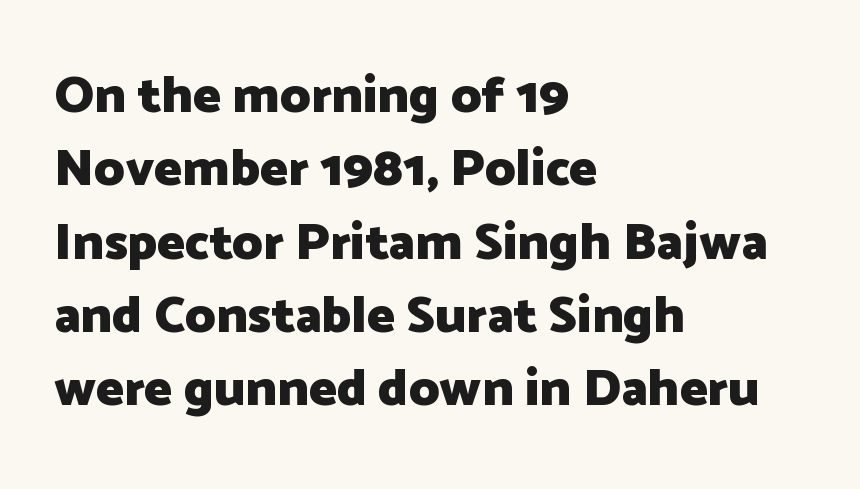
{"serif": "no", "italic": "no", "bold": "yes", "weight": "heavy", "width": "normal", "stroke_contrast": "low", "x_height": "medium", "monospaced": "no", "underline": "no", "align": "left", "line_spacing": "normal", "line_spacing_ratio": 1.41, "letter_spacing": "normal", "letter_spacing_em": 0.0, "glyph_px": 52}
